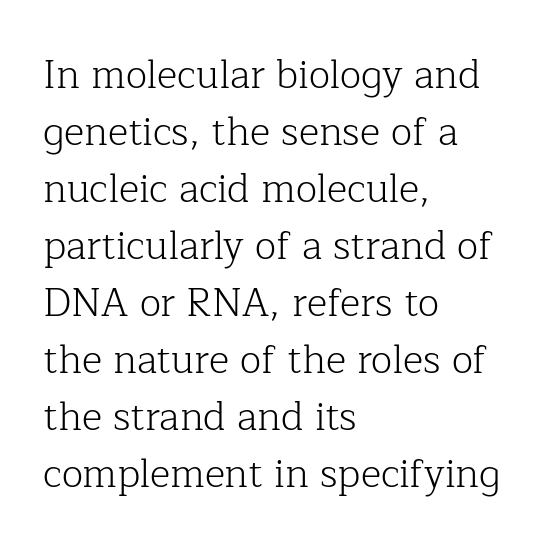
The image shows 39 px light serif type, upright; set left-aligned, normal line spacing (1.46x), normal letter spacing, not underlined; low stroke contrast and a medium x-height.
